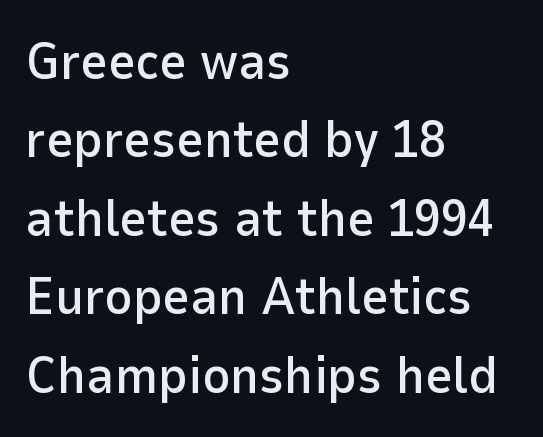
The image shows 53 px sans-serif type, upright; set left-aligned, normal line spacing (1.48x), normal letter spacing, not underlined; low stroke contrast and a medium x-height.
